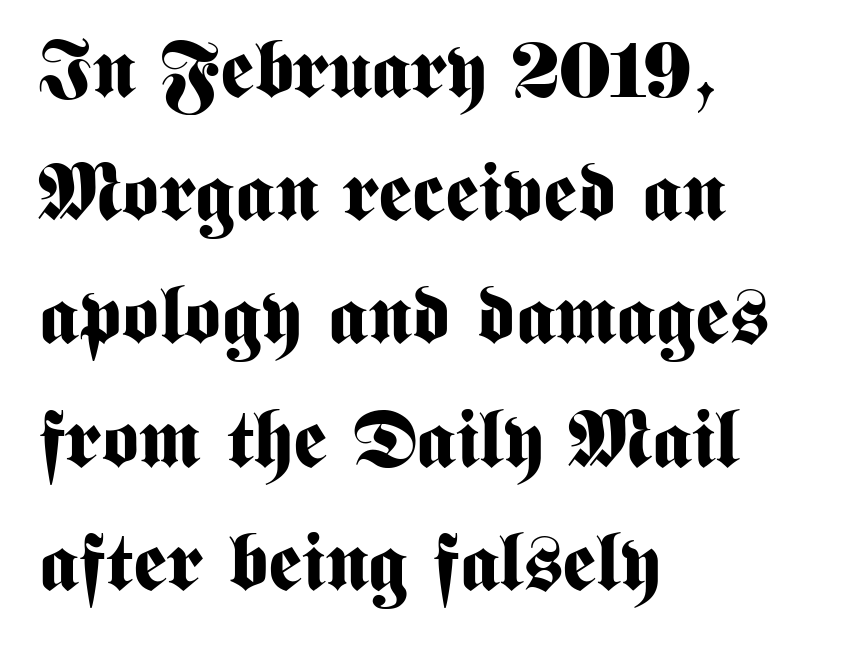
Descender tails drop into unmarked territory. This is heavy type, rendered in bold. Observe the absence of serifs on each vertical stroke in this sample. Line spacing here is normal.
